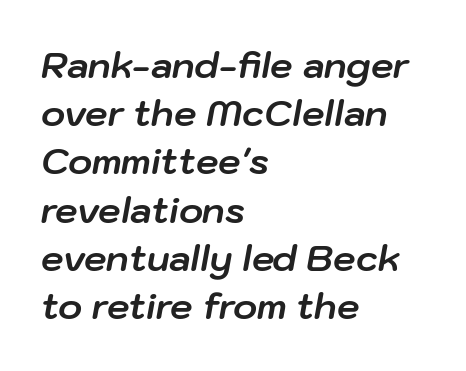
Is the type bold? Yes — the strokes are clearly thick and heavy. Line spacing here is normal. Underlining? Definitely not there. Tall strokes in this sample are angled rather than plumb. Varying glyph widths throughout — classic text-font behaviour.
